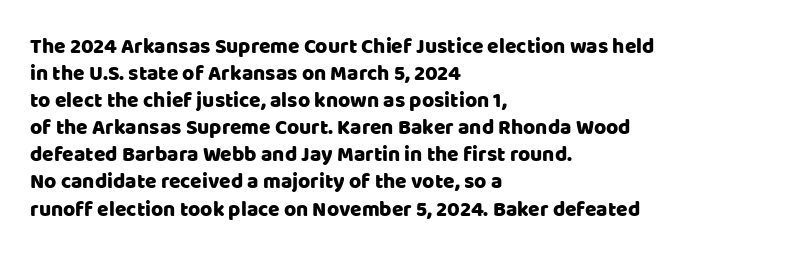
The letters stand straight up with perfectly vertical stems. Tracking here is standard; glyphs follow each other at the usual distance. Whoever set this chose a conventional vertical rhythm. The paragraph has a hard left edge and a soft right edge. Has an underline been added? It has not.
